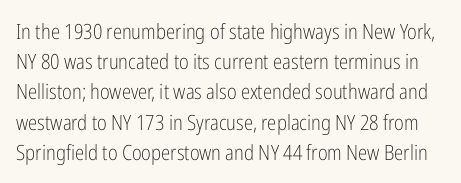
The image shows 21 px text type, upright; set normal line spacing (1.44x), normal letter spacing, not underlined.
